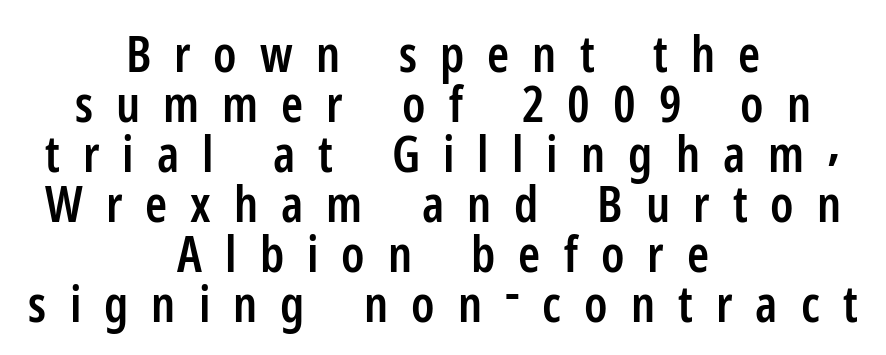
Q: Is the text bold? A: Semi-bold.
Q: Is the text italic (slanted)? A: No, it is upright.
Q: Is the typeface a serif or a sans-serif typeface? A: Sans-serif.
Q: Is the text underlined? A: No.
Q: How is the paragraph aligned? A: Centered.
Q: Is the spacing between letters normal or unusually wide? A: Unusually wide.
Q: Is the spacing between lines tight, normal or loose? A: Tight.
Q: Width (condensed, normal, or wide)? A: Condensed.
Q: Stroke contrast? A: Low.
Q: x-height? A: Medium.
Q: Monospaced? A: No.
